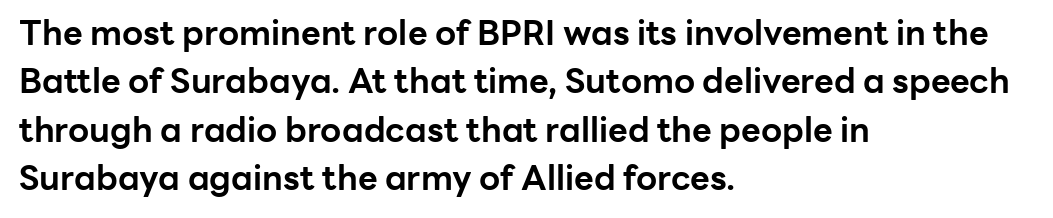
The image shows 34 px bold sans-serif type, upright; set left-aligned, normal line spacing (1.42x), normal letter spacing, not underlined; low stroke contrast and a medium x-height.
